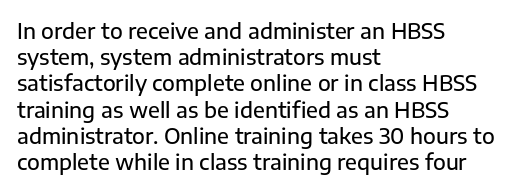
Q: Is the text italic (slanted)? A: No, it is upright.
Q: Is the text underlined? A: No.
Q: How is the paragraph aligned? A: Left-aligned.
Q: Is the spacing between letters normal or unusually wide? A: Normal.
Q: Is the spacing between lines tight, normal or loose? A: Normal.
